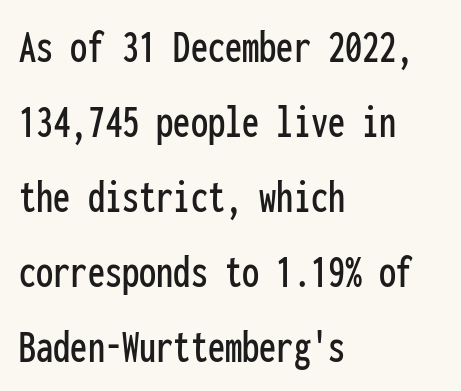
{"serif": "no", "italic": "no", "width": "condensed", "stroke_contrast": "low", "x_height": "medium", "monospaced": "yes", "underline": "no", "align": "left", "line_spacing": "normal", "line_spacing_ratio": 1.53, "letter_spacing": "normal", "letter_spacing_em": 0.0, "glyph_px": 49}
